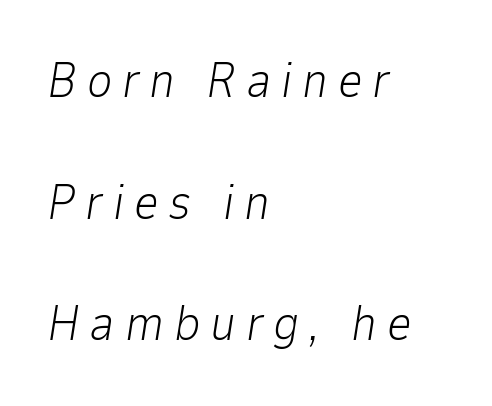
A bare baseline throughout the passage. Does the copy run flush right? No — it runs flush left. The block of text is sparse from top to bottom, with ample space between rows. The text carries the slant typical of an italic or oblique font. This reads as an unemphasized weight, regular at the heaviest. The gaps between neighbouring characters are conspicuously large.
